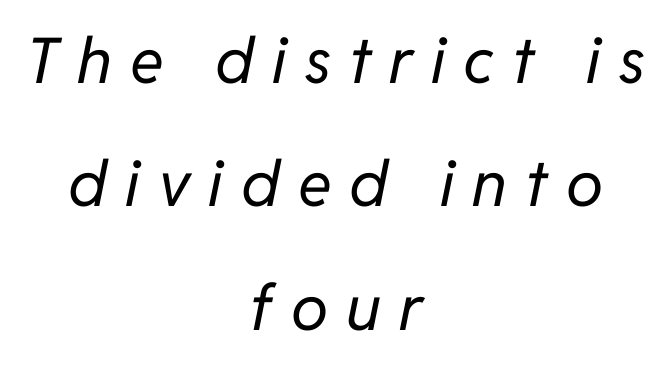
The image shows 63 px regular-weight type, italic (leaning right); set centered, loose line spacing (1.96x), unusually wide letter spacing (+0.29 em), not underlined; low stroke contrast and a medium x-height.
